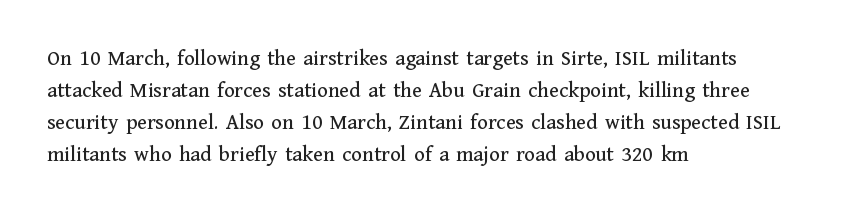
Q: Is the text italic (slanted)? A: No, it is upright.
Q: Is the text underlined? A: No.
Q: How is the paragraph aligned? A: Left-aligned.
Q: Is the spacing between letters normal or unusually wide? A: Normal.
Q: Is the spacing between lines tight, normal or loose? A: Normal.
